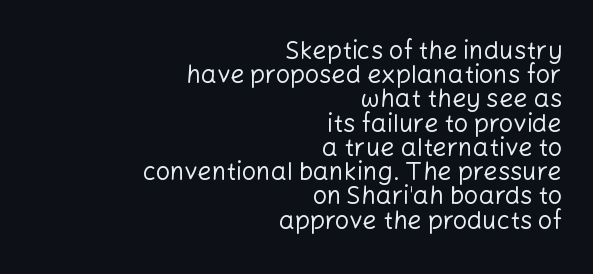
A typesetter would call this leading minimal, almost set solid. Decoration check: the copy has no underline. The rag falls on the left side of this text block. Ordinary non-slanted type is in use. Glyph-to-glyph distance matches everyday printed text. Weight class: somewhere from thin through regular.
